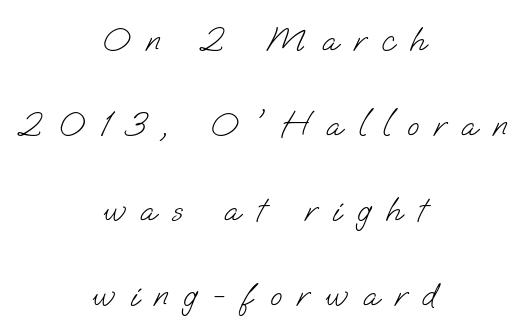
The image shows 35 px light sans-serif type; set centered, loose line spacing (2.43x), unusually wide letter spacing (+0.45 em), not underlined; low stroke contrast and a small x-height.
